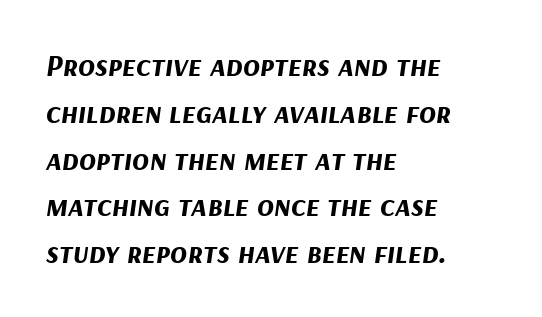
{"italic": "yes", "lean": "right", "slant_degrees": 9, "bold": "yes", "weight": "bold", "width": "normal", "stroke_contrast": "medium", "x_height": "medium", "monospaced": "no", "underline": "no", "align": "left", "line_spacing": "normal", "line_spacing_ratio": 1.51, "letter_spacing": "normal", "letter_spacing_em": 0.0, "glyph_px": 31}
